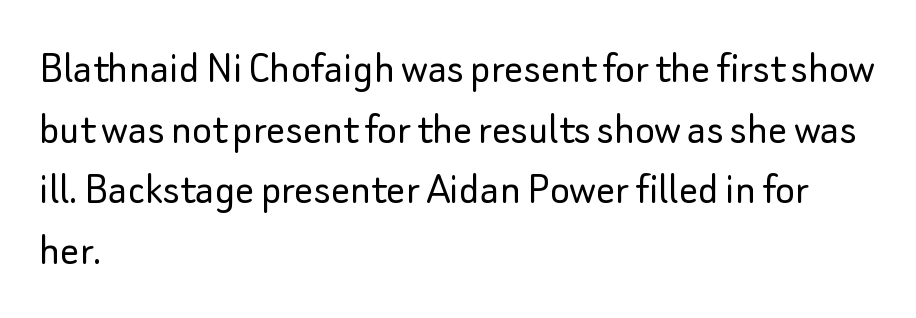
{"serif": "no", "italic": "no", "bold": "no", "weight": "light", "width": "normal", "stroke_contrast": "low", "x_height": "small", "monospaced": "no", "underline": "no", "align": "left", "line_spacing": "normal", "line_spacing_ratio": 1.29, "letter_spacing": "normal", "letter_spacing_em": 0.0, "glyph_px": 47}
